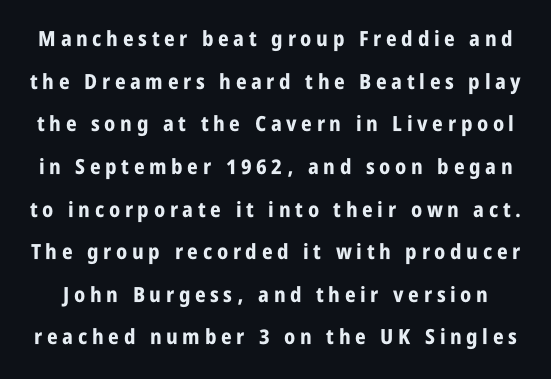
The area under the type is left untouched. Typographic density is high because the face is bold. In terms of leading, this rendering errs on the spacious side. The type sits square on the baseline with zero lean. Observe the wide spacing: letters keep a clear distance from each other.
